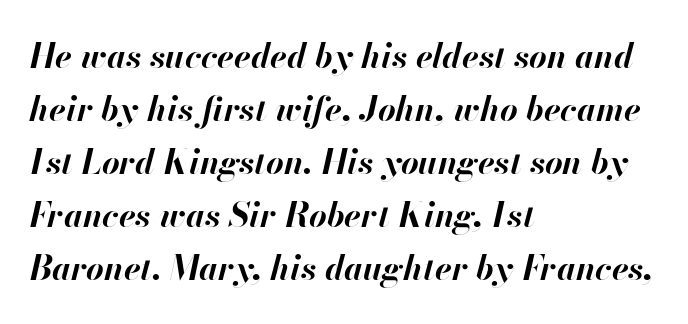
{"italic": "yes", "lean": "right", "slant_degrees": 13, "bold": "yes", "weight": "bold", "width": "normal", "stroke_contrast": "high", "x_height": "small", "monospaced": "no", "underline": "no", "align": "left", "line_spacing": "normal", "line_spacing_ratio": 1.56, "letter_spacing": "normal", "letter_spacing_em": 0.0, "glyph_px": 34}
